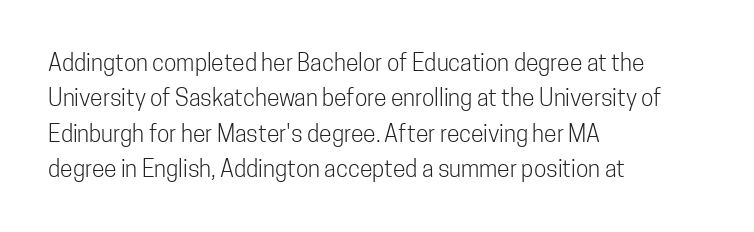
The image shows 23 px text type, upright; set left-aligned, normal line spacing (1.54x), normal letter spacing, not underlined.
